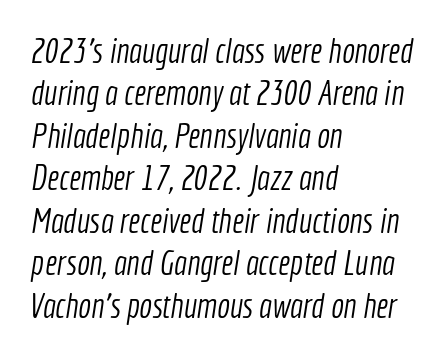
The image shows 34 px light, condensed sans-serif type; set left-aligned, normal line spacing (1.25x), normal letter spacing, not underlined; a medium x-height.
